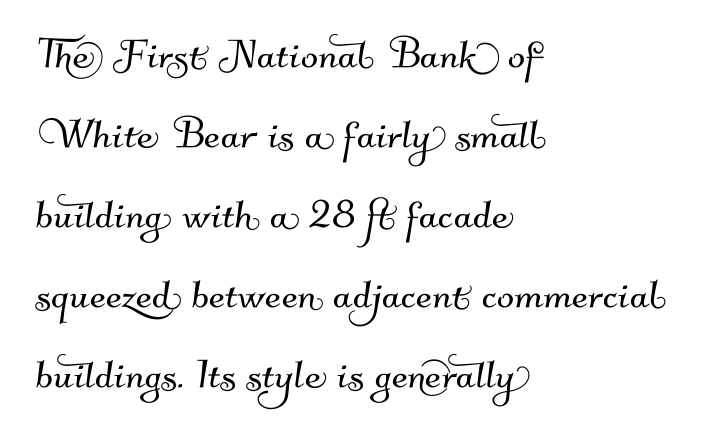
Beneath every word, the page is bare. Between one letter and the next there's only the usual sliver of space. Summary of vertical rhythm: regular, with standard interline spacing. Looks like regular typesetting: each glyph gets only the width it needs.
